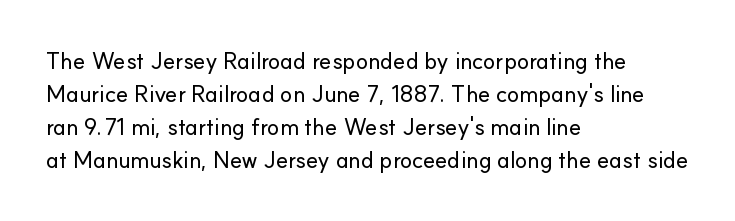
The block of text has a typical density, with ordinary space between rows. Tracking here is standard; glyphs follow each other at the usual distance. The strip under each line holds only bare page. The lettering holds an erect, upright posture throughout. Teacher's note: observe the even left margin — that is flush-left alignment.
